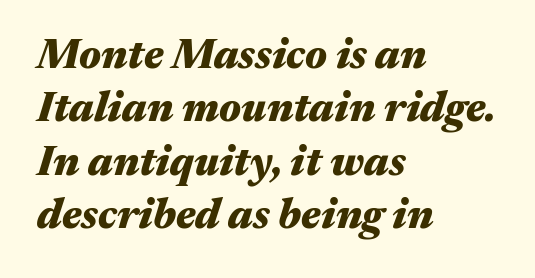
Q: Is the text bold? A: Yes.
Q: Is the text italic (slanted)? A: Yes, it leans right by about 17 degrees.
Q: Is the text underlined? A: No.
Q: How is the paragraph aligned? A: Left-aligned.
Q: Is the spacing between letters normal or unusually wide? A: Normal.
Q: Is the spacing between lines tight, normal or loose? A: Normal.
Q: Width (condensed, normal, or wide)? A: Wide.
Q: Stroke contrast? A: Medium.
Q: x-height? A: Medium.
Q: Monospaced? A: No.
